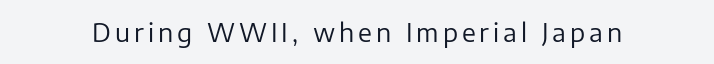
The type sits square on the baseline with zero lean. The strip under each line holds only bare page. Stroke thickness stays within the range of a standard reading face or lighter.
